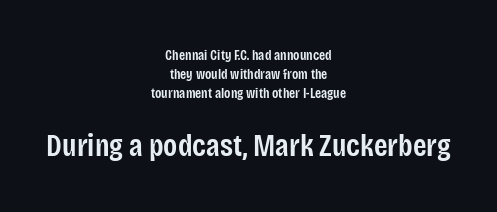
Reading down the block, each line starts at a different indent, mirrored at its end. Letters rest on an invisible, unmarked baseline. The type sits square on the baseline with zero lean. Successive baselines arrive at the customary interval. The rendering enlarges the type as you move from the upper chunk to the lower. The characters look somewhat weighty, a semibold short of true bold.
